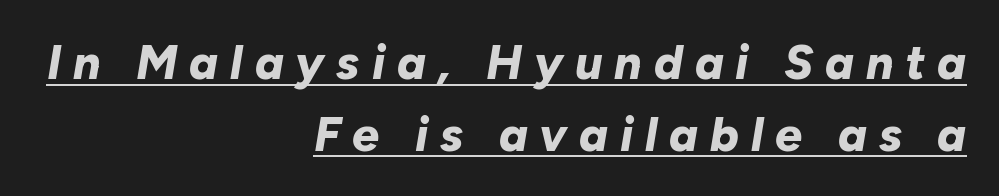
Emphasis-style slanted type is in use. Underline: present. In CSS terms this would be text-align: right. How heavy is the stroke? Heavy — this is a bold. A typesetter would call this proportional, since set widths differ per character.
